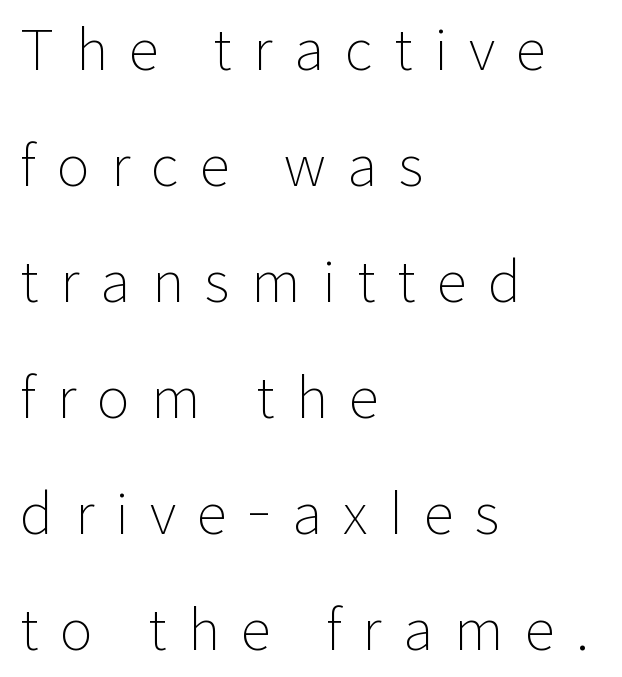
The image shows 56 px light sans-serif type, upright; set left-aligned, loose line spacing (2.07x), unusually wide letter spacing (+0.38 em), not underlined; low stroke contrast and a medium x-height.
